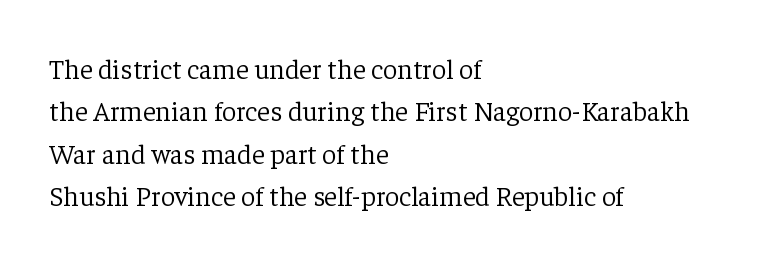
Q: Is the text bold? A: No.
Q: Is the text italic (slanted)? A: No, it is upright.
Q: Is the typeface a serif or a sans-serif typeface? A: Serif.
Q: Is the text underlined? A: No.
Q: How is the paragraph aligned? A: Left-aligned.
Q: Is the spacing between letters normal or unusually wide? A: Normal.
Q: Is the spacing between lines tight, normal or loose? A: Normal.
Q: Width (condensed, normal, or wide)? A: Normal.
Q: Stroke contrast? A: Low.
Q: x-height? A: Medium.
Q: Monospaced? A: No.
